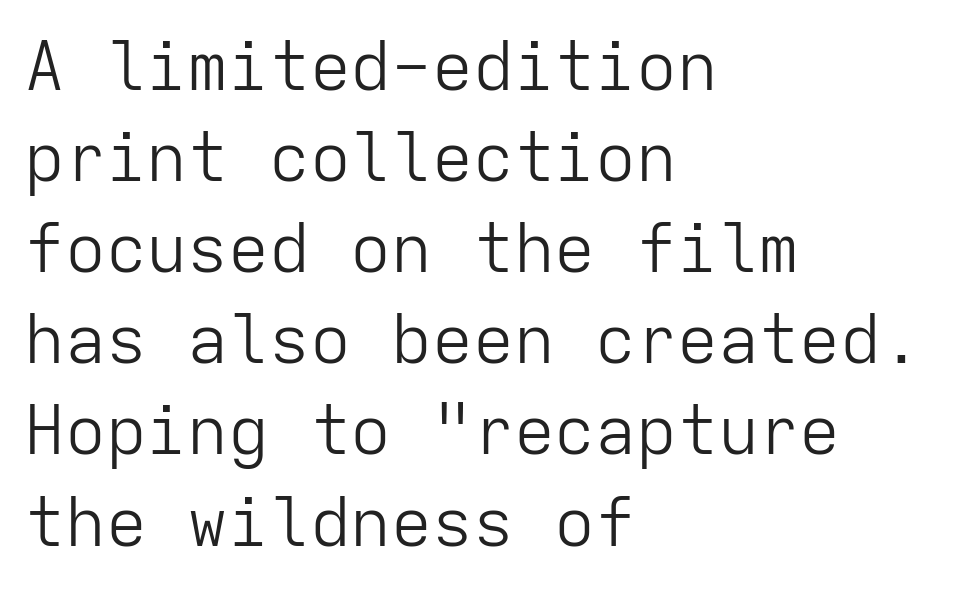
The image shows 68 px light sans-serif type, upright, monospaced; set left-aligned, normal line spacing (1.34x), normal letter spacing, not underlined; low stroke contrast and a medium x-height.
